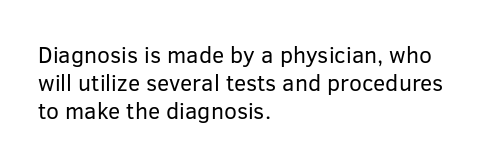
{"italic": "no", "bold": "no", "underline": "no", "align": "left", "line_spacing_ratio": 1.21, "letter_spacing": "normal", "letter_spacing_em": 0.0, "glyph_px": 23}
